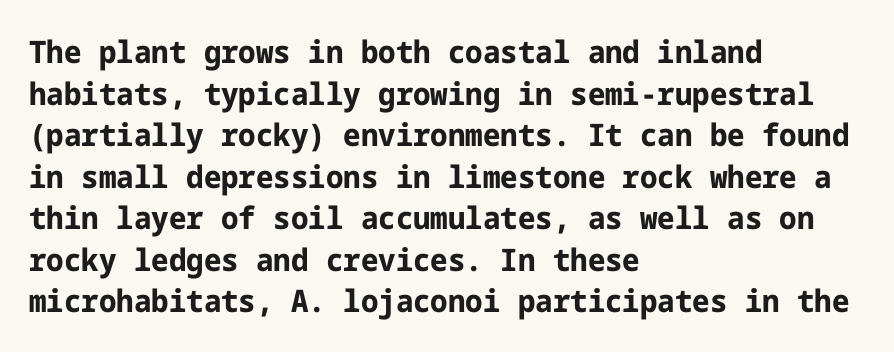
The image shows 31 px bold sans-serif type, upright; set left-aligned, normal line spacing (1.34x), normal letter spacing, not underlined; low stroke contrast and a medium x-height.
